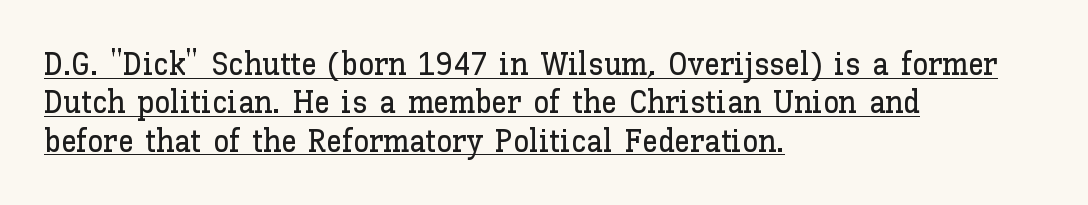
{"italic": "no", "width": "normal", "stroke_contrast": "low", "x_height": "medium", "monospaced": "no", "underline": "yes", "align": "left", "line_spacing_ratio": 1.2, "letter_spacing": "normal", "letter_spacing_em": 0.0, "glyph_px": 32}
